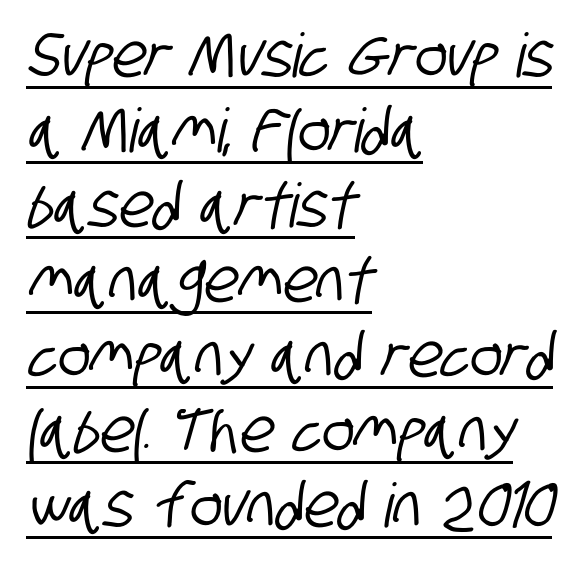
The image shows 61 px condensed sans-serif type; set left-aligned, line spacing 1.23x, normal letter spacing, underlined; low stroke contrast and a large x-height.
